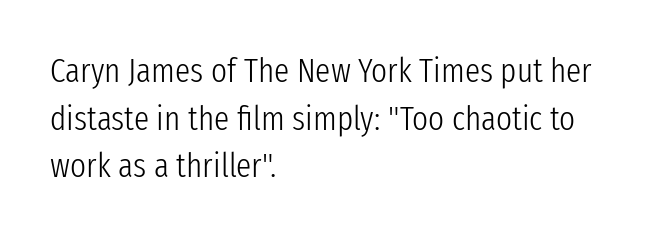
{"serif": "no", "italic": "no", "bold": "no", "weight": "light", "width": "condensed", "stroke_contrast": "low", "x_height": "medium", "monospaced": "no", "underline": "no", "align": "left", "line_spacing": "normal", "line_spacing_ratio": 1.4, "letter_spacing": "normal", "letter_spacing_em": 0.0, "glyph_px": 34}
